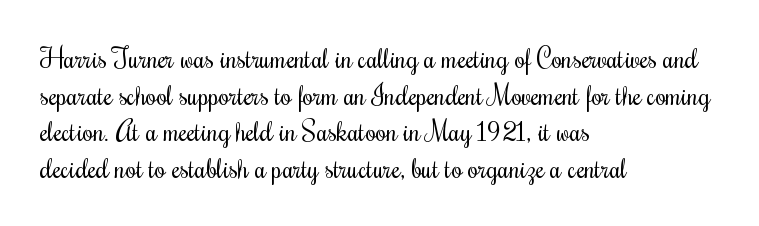
Q: Is the text bold? A: No.
Q: Is the text italic (slanted)? A: Yes.
Q: Is the text underlined? A: No.
Q: How is the paragraph aligned? A: Left-aligned.
Q: Is the spacing between letters normal or unusually wide? A: Normal.
Q: Is the spacing between lines tight, normal or loose? A: Normal.
